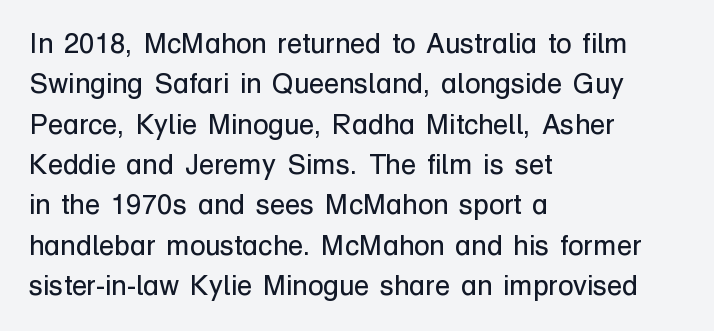
{"serif": "no", "italic": "no", "bold": "no", "weight": "regular", "width": "normal", "stroke_contrast": "low", "x_height": "medium", "monospaced": "no", "underline": "no", "align": "left", "line_spacing": "normal", "line_spacing_ratio": 1.44, "letter_spacing": "normal", "letter_spacing_em": 0.0, "glyph_px": 28}
